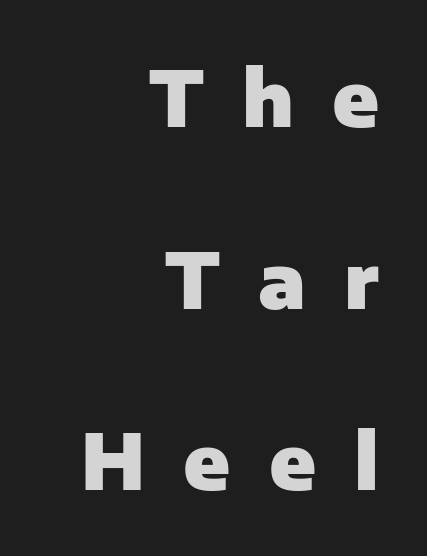
The zone under the glyphs is completely vacant. Strokes here are thick enough to call this a true bold. Does the leading feel generous? Absolutely, it's lavish. Leftover space on each line is placed entirely before the opening word. The horizontal fit of the characters is loose and conspicuously gappy.
